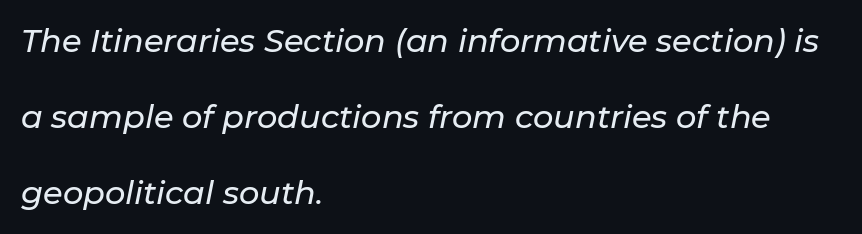
Horizontal alignment here is leftward, the default for most running prose. The baseline area is clear. These lines keep a tight, regular rhythm from letter to letter. Is there much room between lines? Yes — plenty of vertical air separates them.
